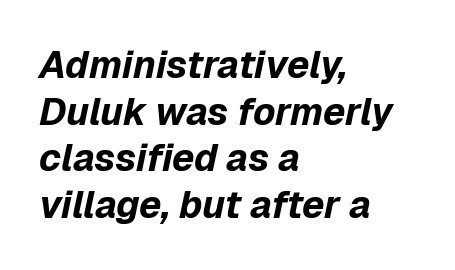
The image shows 38 px bold type, italic (leaning right); set left-aligned, line spacing 1.23x, normal letter spacing, not underlined; low stroke contrast and a medium x-height.
